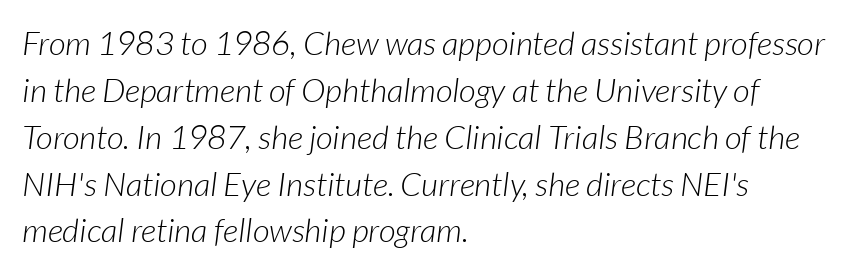
The specimen reads as italic at a glance. Notice how descenders clear the ascenders below comfortably — that's standard leading. Casual observation: everything's shoved over to the left. Tracking here is standard; glyphs follow each other at the usual distance. Weight class: somewhere from thin through regular.
